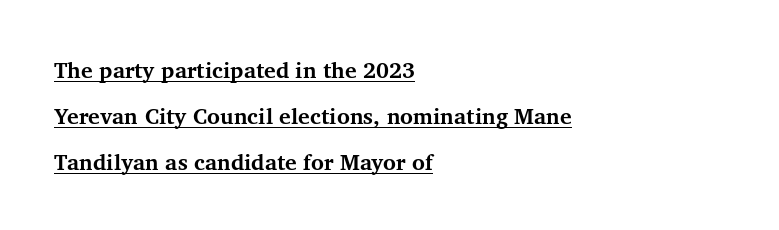
The image shows 22 px bold type, upright; set left-aligned, loose line spacing (2.09x), normal letter spacing, underlined.
